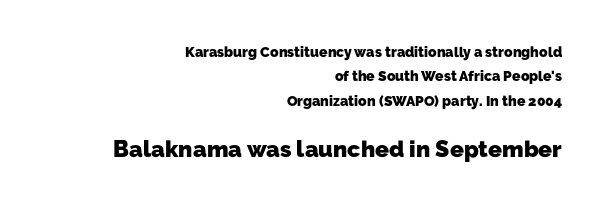
{"bold": "yes", "underline": "no", "align": "right", "line_spacing_ratio": 1.75, "letter_spacing": "normal", "letter_spacing_em": 0.0, "larger_block": "second", "size_ratio": 1.64, "glyph_px": 23}
